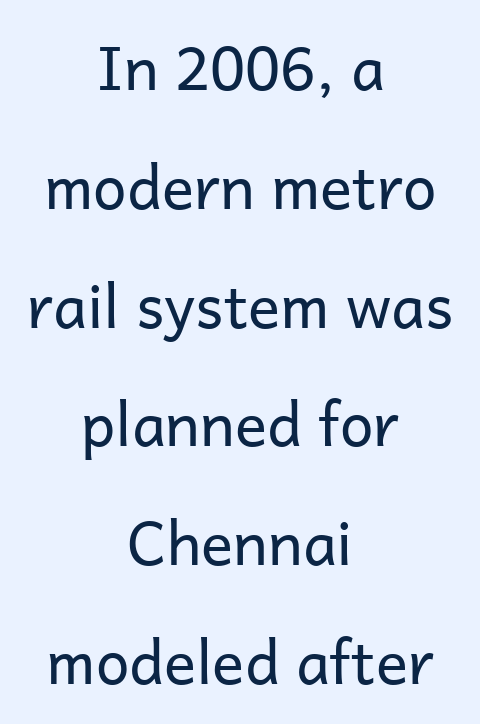
The image shows 60 px regular-weight sans-serif type, upright; set centered, loose line spacing (1.98x), normal letter spacing, not underlined; low stroke contrast and a medium x-height.
